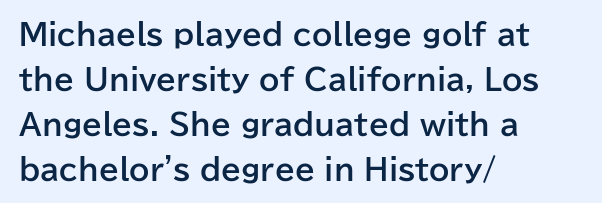
Q: Is the text bold? A: Yes.
Q: Is the text italic (slanted)? A: No, it is upright.
Q: Is the typeface a serif or a sans-serif typeface? A: Sans-serif.
Q: Is the text underlined? A: No.
Q: How is the paragraph aligned? A: Left-aligned.
Q: Is the spacing between letters normal or unusually wide? A: Normal.
Q: Is the spacing between lines tight, normal or loose? A: Normal.
Q: Width (condensed, normal, or wide)? A: Normal.
Q: Stroke contrast? A: Low.
Q: x-height? A: Medium.
Q: Monospaced? A: No.
